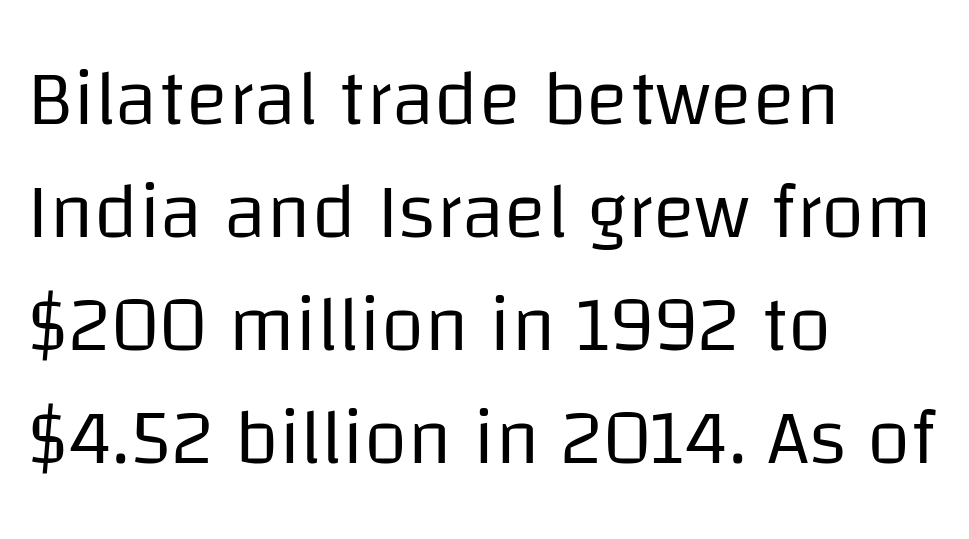
The image shows 79 px regular-weight sans-serif type, upright; set left-aligned, normal line spacing (1.43x), normal letter spacing, not underlined; low stroke contrast and a large x-height.
